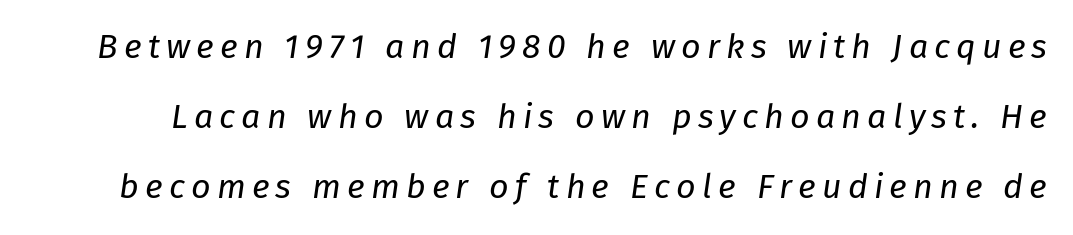
Q: Is the text bold? A: No.
Q: Is the text italic (slanted)? A: Yes, it leans right by about 8 degrees.
Q: Is the text underlined? A: No.
Q: Is the spacing between lines tight, normal or loose? A: Loose.
Q: Width (condensed, normal, or wide)? A: Normal.
Q: Stroke contrast? A: Low.
Q: x-height? A: Medium.
Q: Monospaced? A: No.
